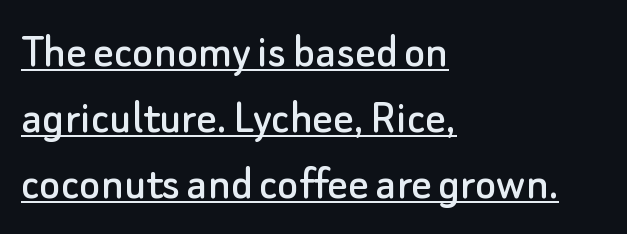
What decoration does the sample have? An underline. Classification — sans serif. A classic flush-left, rag-right setting is used for this passage. The typography opts for an upright posture over an oblique one.
